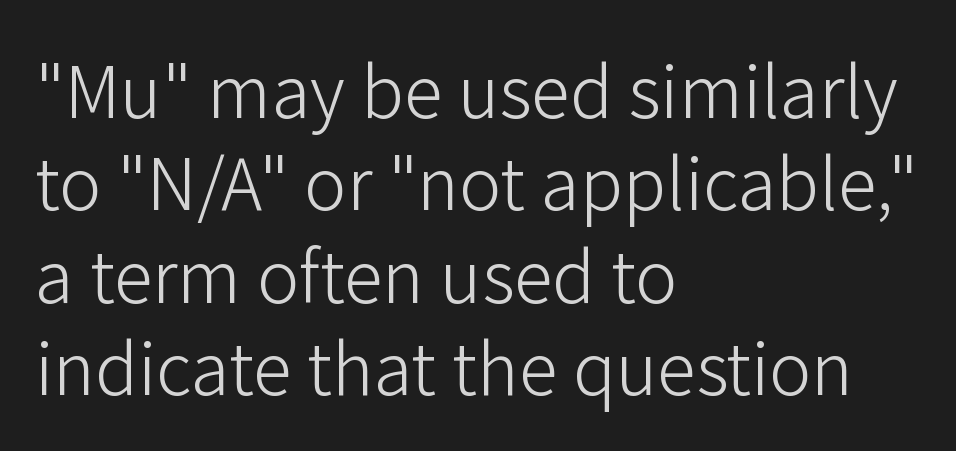
Q: Is the text bold? A: No.
Q: Is the text italic (slanted)? A: No, it is upright.
Q: Is the typeface a serif or a sans-serif typeface? A: Sans-serif.
Q: Is the text underlined? A: No.
Q: How is the paragraph aligned? A: Left-aligned.
Q: Is the spacing between letters normal or unusually wide? A: Normal.
Q: Is the spacing between lines tight, normal or loose? A: Normal.
Q: Width (condensed, normal, or wide)? A: Normal.
Q: Stroke contrast? A: Low.
Q: x-height? A: Medium.
Q: Monospaced? A: No.
